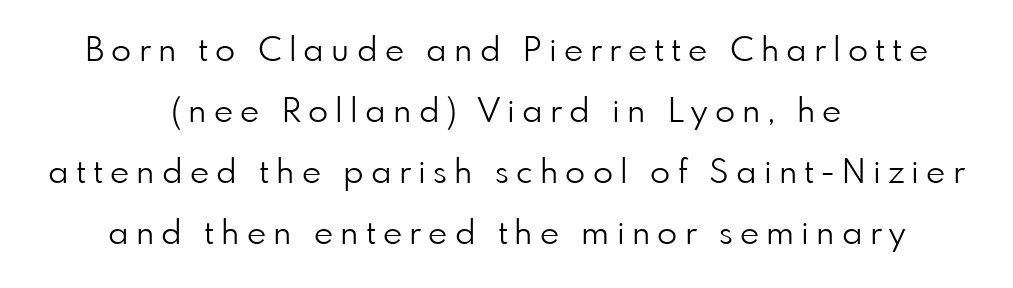
The image shows 33 px light sans-serif type, upright; set centered, line spacing 1.85x, unusually wide letter spacing (+0.22 em), not underlined; low stroke contrast and a small x-height.
